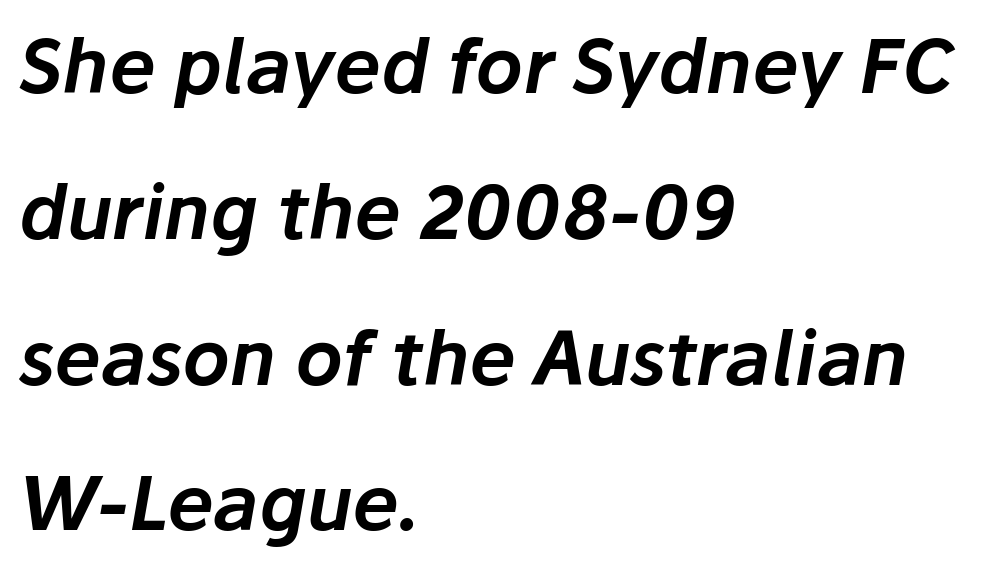
Q: Is the text italic (slanted)? A: Yes, it leans right by about 10 degrees.
Q: Is the text underlined? A: No.
Q: How is the paragraph aligned? A: Left-aligned.
Q: Is the spacing between letters normal or unusually wide? A: Normal.
Q: Is the spacing between lines tight, normal or loose? A: Loose.
Q: Width (condensed, normal, or wide)? A: Normal.
Q: Stroke contrast? A: Low.
Q: x-height? A: Medium.
Q: Monospaced? A: No.
